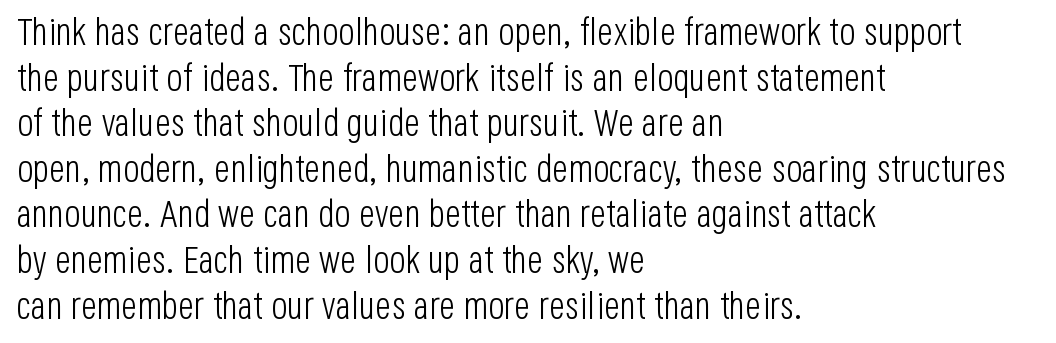
Does the type have serifs? No, each stem ends abruptly. Proportional: the letters do not fall into vertical columns. The letters stand straight up with perfectly vertical stems. Stems and bowls with no extra thickness — not bold. Characters follow at the spacing the type designer built in. A bare baseline throughout the passage.
